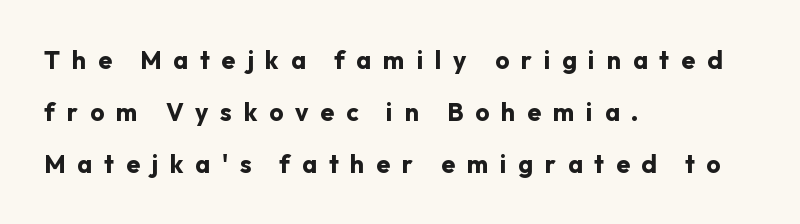
The image shows 25 px bold type, upright; set left-aligned, loose line spacing (2.08x), unusually wide letter spacing (+0.47 em), not underlined.
